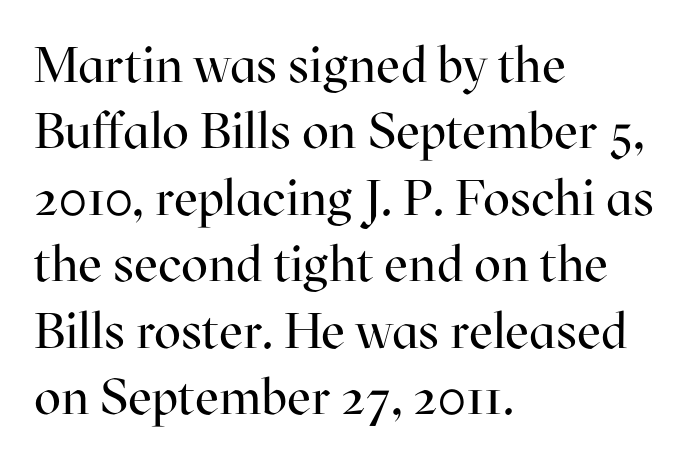
Q: Is the text bold? A: No.
Q: Is the text italic (slanted)? A: No, it is upright.
Q: Is the typeface a serif or a sans-serif typeface? A: Serif.
Q: Is the text underlined? A: No.
Q: How is the paragraph aligned? A: Left-aligned.
Q: Is the spacing between letters normal or unusually wide? A: Normal.
Q: Is the spacing between lines tight, normal or loose? A: Normal.
Q: Width (condensed, normal, or wide)? A: Normal.
Q: Stroke contrast? A: High.
Q: x-height? A: Medium.
Q: Monospaced? A: No.
